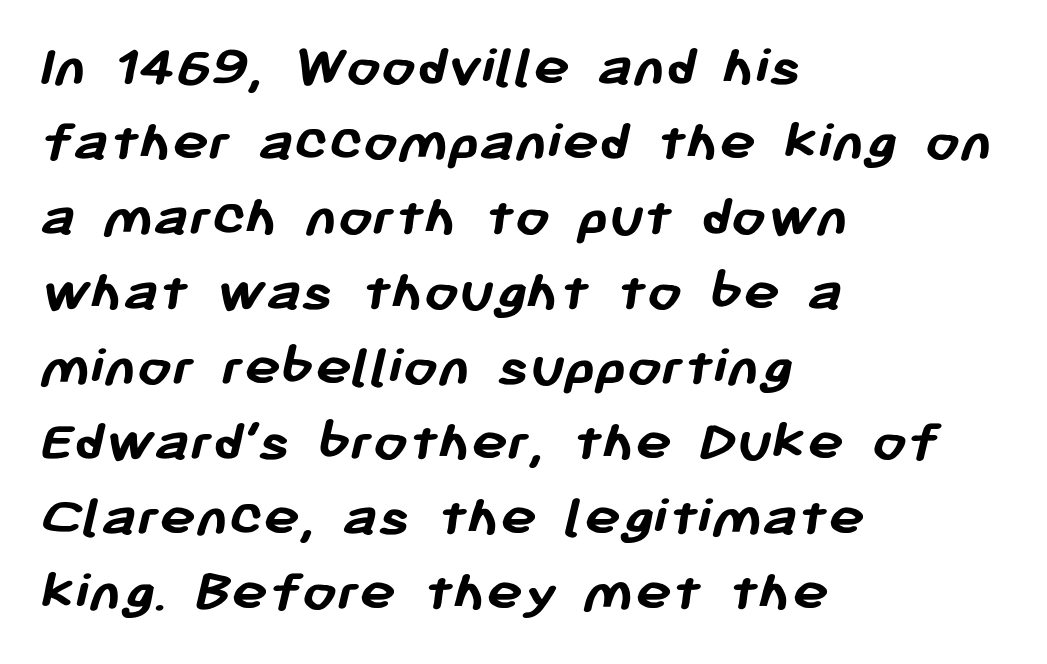
A typesetter would call this proportional, since set widths differ per character. Serif or sans? Sans — the stroke terminals are bare. The glyphs have the mass of a bold cut. Line beginnings align vertically; line endings do not. Any mark beneath the type? The region is blank. No extra tracking has been applied to these lines.
